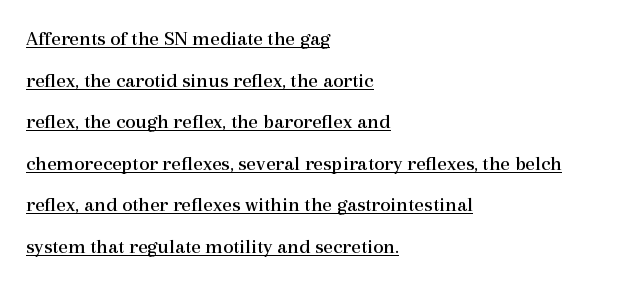
Q: Is the text bold? A: No.
Q: Is the text italic (slanted)? A: No, it is upright.
Q: Is the text underlined? A: Yes.
Q: How is the paragraph aligned? A: Left-aligned.
Q: Is the spacing between letters normal or unusually wide? A: Normal.
Q: Is the spacing between lines tight, normal or loose? A: Loose.
